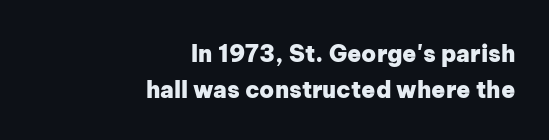
Nothing unusual about the tracking: characters are spaced as the font intends. In terms of weight, the rendering is a true, heavy bold. Decoration check: the copy has no underline. If you measured baseline to baseline, you'd find a middling distance. Casual observation: everything's shoved over to the right.
